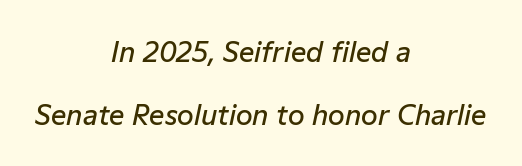
{"italic": "yes", "lean": "right", "slant_degrees": 12, "bold": "semi", "underline": "no", "align": "center", "line_spacing": "loose", "line_spacing_ratio": 2.32, "letter_spacing": "normal", "letter_spacing_em": 0.0, "glyph_px": 27}
